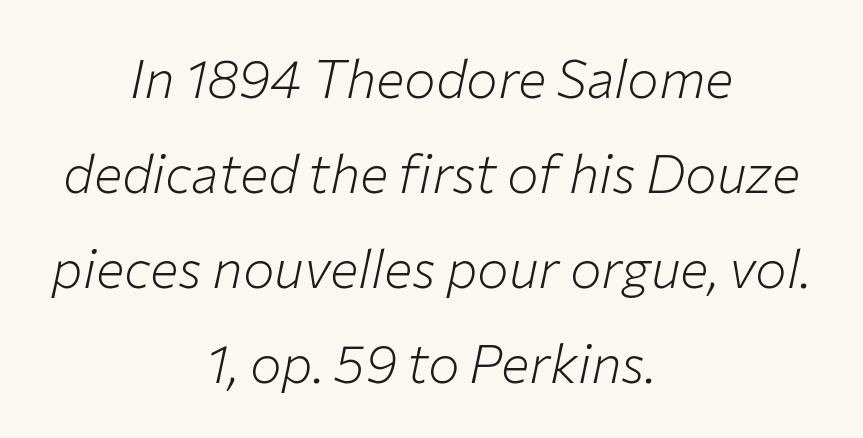
This rendering features lettering with no underline. The setting favours the middle, as headings and verse often do. Stroke mass is kept to a normal reading level or below. Here the designer chose a conventional face with non-uniform glyph widths. The horizontal fit of the characters is conventional and even. Posture: slanted.
